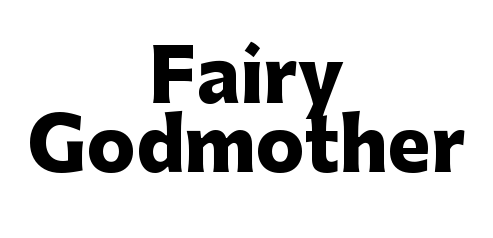
The image shows 72 px heavy sans-serif type, upright; set centered, tight line spacing (0.96x), normal letter spacing, not underlined; low stroke contrast and a medium x-height.
